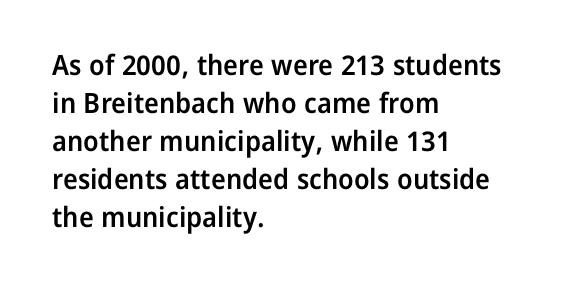
{"serif": "no", "italic": "no", "bold": "semi", "weight": "semibold", "width": "normal", "stroke_contrast": "low", "x_height": "medium", "monospaced": "no", "underline": "no", "align": "left", "line_spacing": "normal", "line_spacing_ratio": 1.36, "letter_spacing": "normal", "letter_spacing_em": 0.0, "glyph_px": 28}
